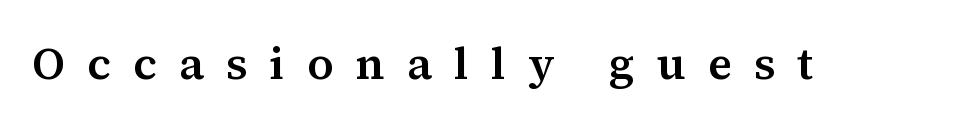
The image shows 45 px serif type, upright; set unusually wide letter spacing (+0.49 em), not underlined; medium stroke contrast and a medium x-height.
